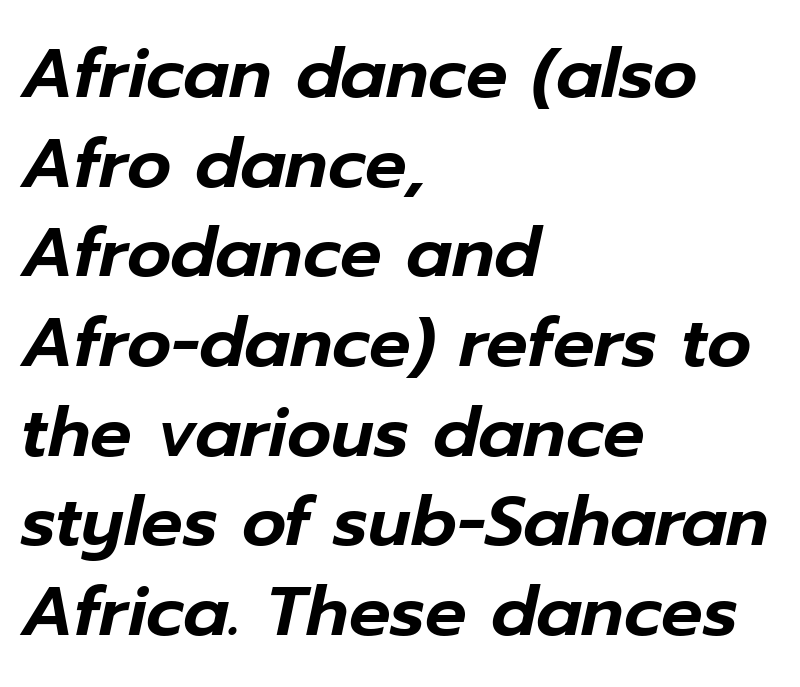
Q: Is the text italic (slanted)? A: Yes, it leans right by about 12 degrees.
Q: Is the text underlined? A: No.
Q: How is the paragraph aligned? A: Left-aligned.
Q: Is the spacing between letters normal or unusually wide? A: Normal.
Q: Is the spacing between lines tight, normal or loose? A: Normal.
Q: Width (condensed, normal, or wide)? A: Normal.
Q: Stroke contrast? A: Low.
Q: x-height? A: Medium.
Q: Monospaced? A: No.
